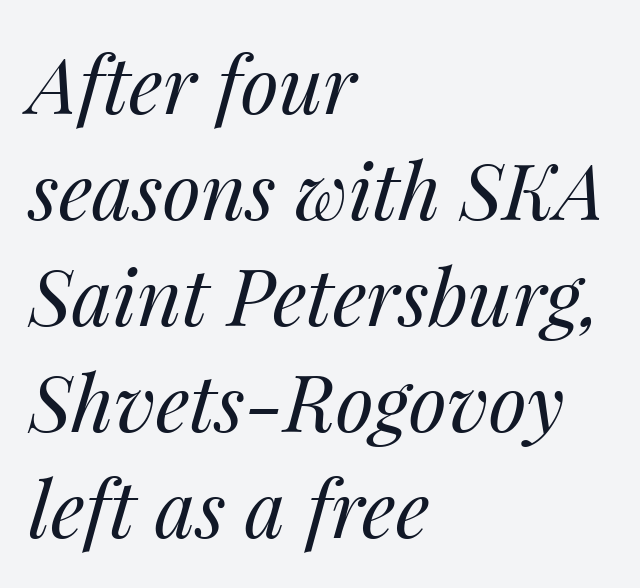
{"italic": "yes", "lean": "right", "slant_degrees": 14, "bold": "no", "weight": "regular", "width": "normal", "stroke_contrast": "medium", "x_height": "medium", "monospaced": "no", "underline": "no", "align": "left", "line_spacing": "normal", "line_spacing_ratio": 1.36, "letter_spacing": "normal", "letter_spacing_em": 0.0, "glyph_px": 78}
